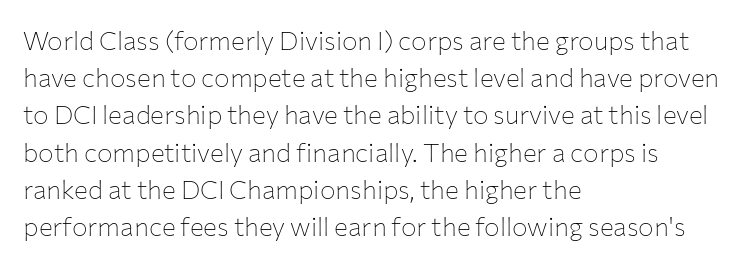
Q: Is the text bold? A: No.
Q: Is the text italic (slanted)? A: No, it is upright.
Q: Is the text underlined? A: No.
Q: How is the paragraph aligned? A: Left-aligned.
Q: Is the spacing between letters normal or unusually wide? A: Normal.
Q: Is the spacing between lines tight, normal or loose? A: Normal.
